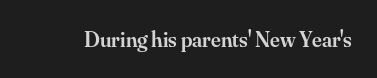
Q: Is the text bold? A: Semi-bold.
Q: Is the text italic (slanted)? A: No, it is upright.
Q: Is the text underlined? A: No.
Q: Is the spacing between letters normal or unusually wide? A: Normal.
